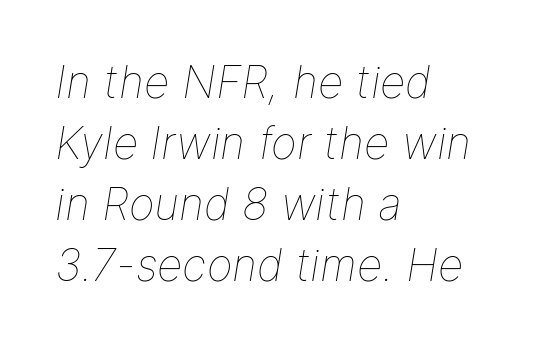
{"italic": "yes", "lean": "right", "slant_degrees": 9, "bold": "no", "weight": "thin", "width": "normal", "stroke_contrast": "low", "x_height": "medium", "monospaced": "no", "underline": "no", "align": "left", "line_spacing": "normal", "line_spacing_ratio": 1.39, "letter_spacing": "normal", "letter_spacing_em": 0.0, "glyph_px": 44}
